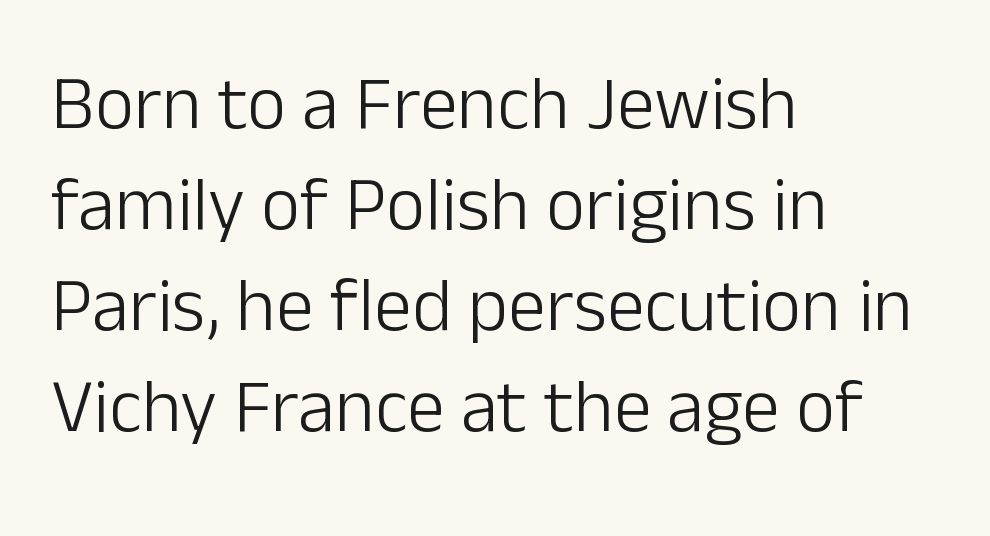
{"serif": "no", "italic": "no", "bold": "no", "weight": "light", "width": "normal", "stroke_contrast": "low", "x_height": "medium", "monospaced": "no", "underline": "no", "align": "left", "line_spacing": "normal", "line_spacing_ratio": 1.33, "letter_spacing": "normal", "letter_spacing_em": 0.0, "glyph_px": 76}
